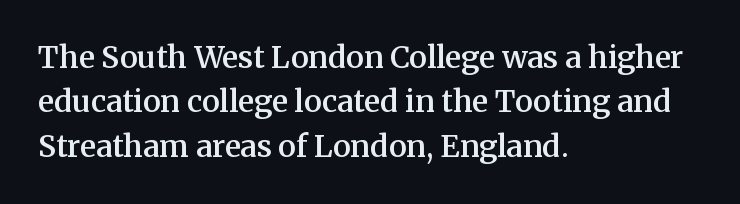
Inter-character spacing is left at the font's built-in metrics. This block has exactly the height ordinary leading produces. Firm but not heavy-handed strokes: this text is semibold. It's the straight-up-and-down kind of type.
